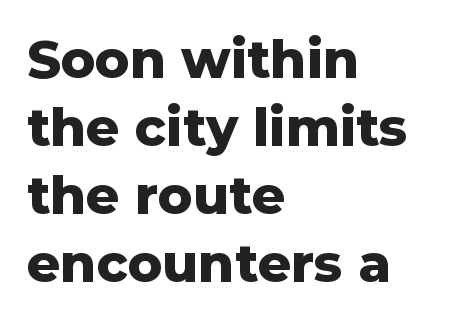
The image shows 52 px heavy sans-serif type, upright; set left-aligned, normal line spacing (1.31x), normal letter spacing, not underlined; low stroke contrast and a medium x-height.
